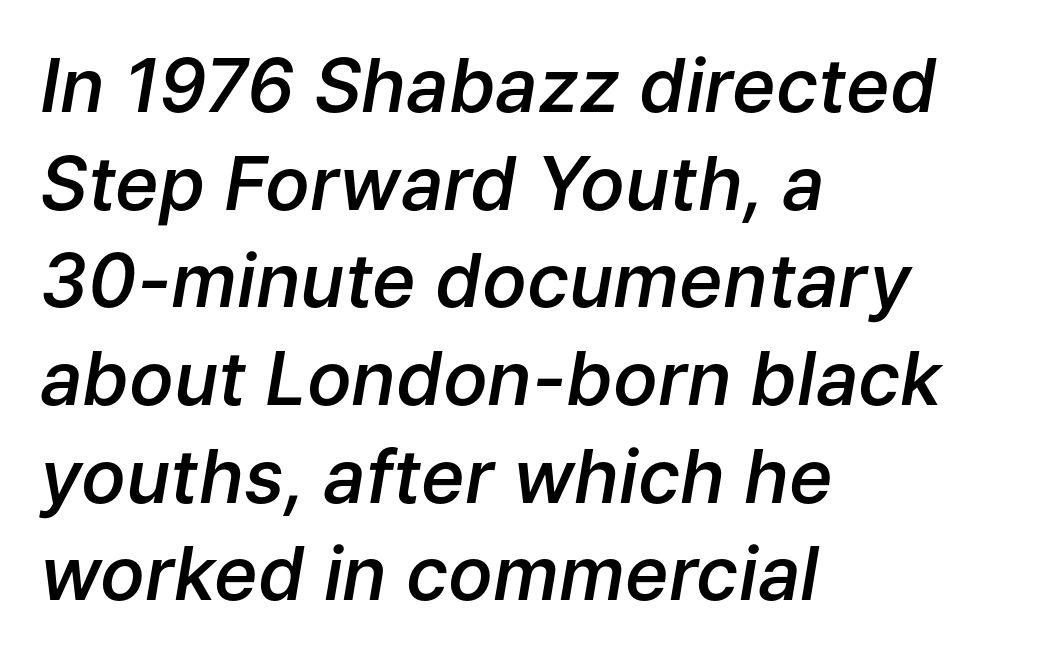
{"italic": "yes", "lean": "right", "slant_degrees": 9, "bold": "semi", "weight": "semibold", "width": "normal", "stroke_contrast": "low", "x_height": "medium", "monospaced": "no", "underline": "no", "align": "left", "line_spacing": "normal", "line_spacing_ratio": 1.32, "letter_spacing": "normal", "letter_spacing_em": 0.0, "glyph_px": 74}
